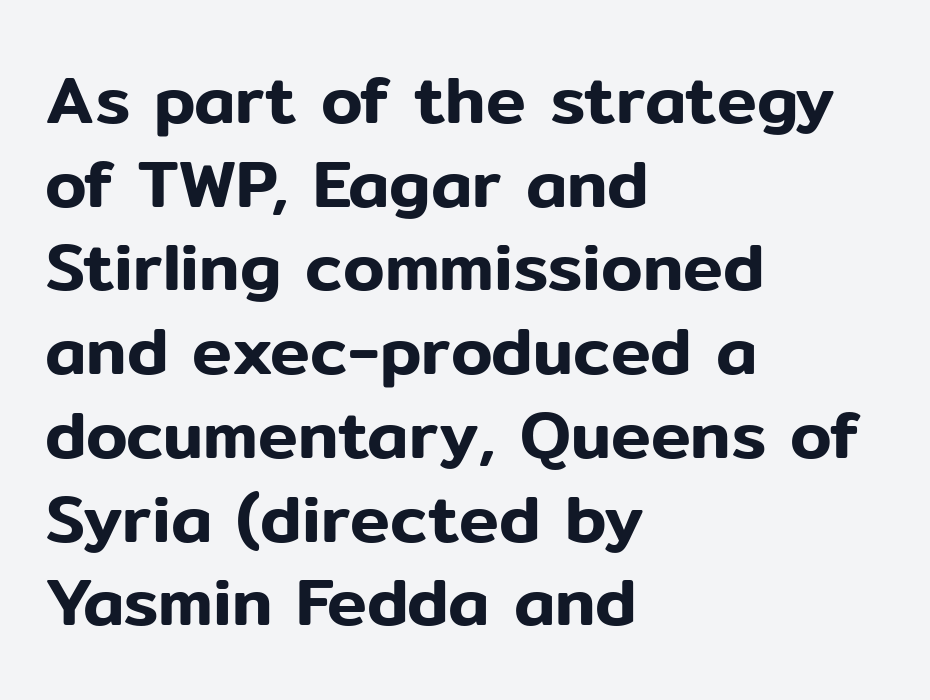
The image shows 67 px sans-serif type, upright; set left-aligned, normal line spacing (1.25x), normal letter spacing, not underlined; low stroke contrast and a medium x-height.
